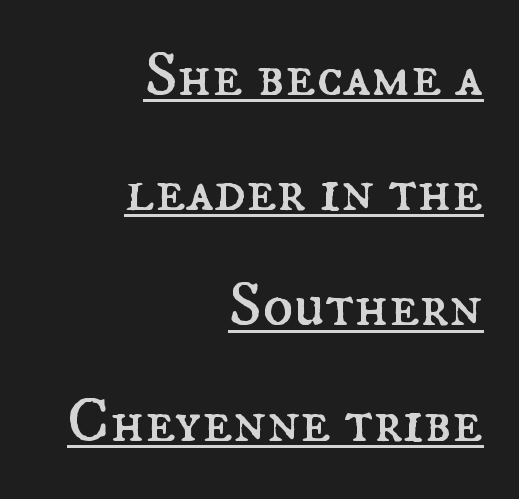
The image shows 64 px regular-weight type, upright; set right-aligned, line spacing 1.8x, normal letter spacing, underlined; medium stroke contrast and a small x-height.
